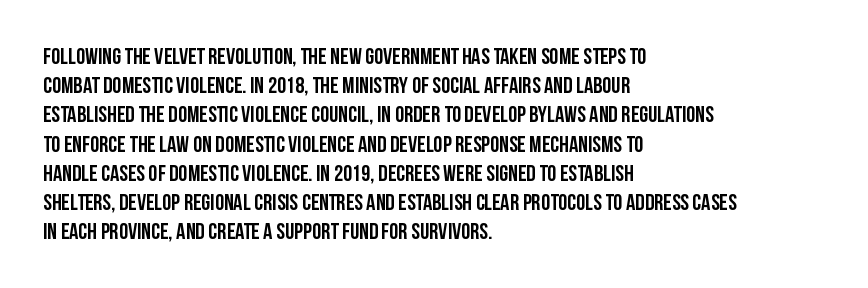
Q: Is the text bold? A: Yes.
Q: Is the text italic (slanted)? A: No, it is upright.
Q: Is the text underlined? A: No.
Q: How is the paragraph aligned? A: Left-aligned.
Q: Is the spacing between letters normal or unusually wide? A: Normal.
Q: Is the spacing between lines tight, normal or loose? A: Normal.
